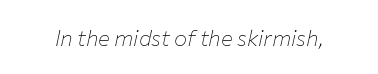
The image shows 22 px text type, italic (leaning right); set normal letter spacing, not underlined.
